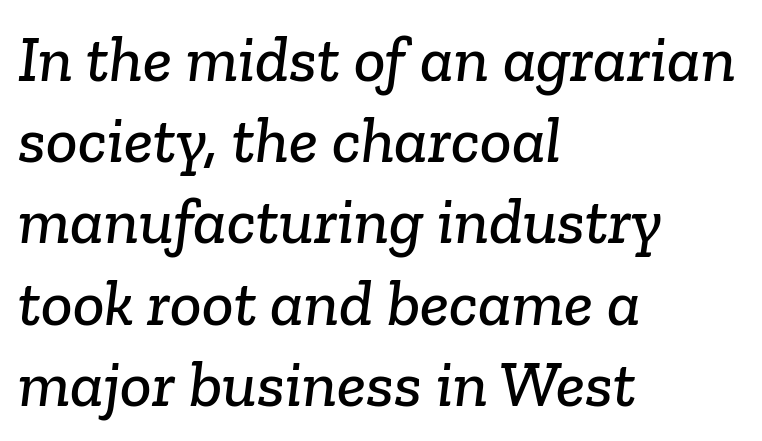
{"serif": "yes", "width": "normal", "stroke_contrast": "low", "x_height": "medium", "monospaced": "no", "underline": "no", "align": "left", "line_spacing_ratio": 1.23, "letter_spacing": "normal", "letter_spacing_em": 0.0, "glyph_px": 66}
